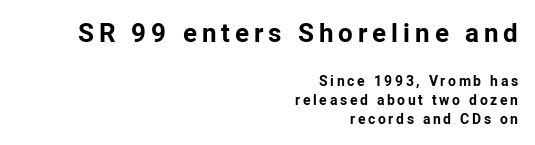
Q: Is the text bold? A: Yes.
Q: Is the text italic (slanted)? A: No, it is upright.
Q: Is the text underlined? A: No.
Q: How is the paragraph aligned? A: Right-aligned.
Q: Is the spacing between lines tight, normal or loose? A: Normal.
Q: Which block of text is set in a larger size, the first (top) or the second (bottom)? A: The first (top) one.
